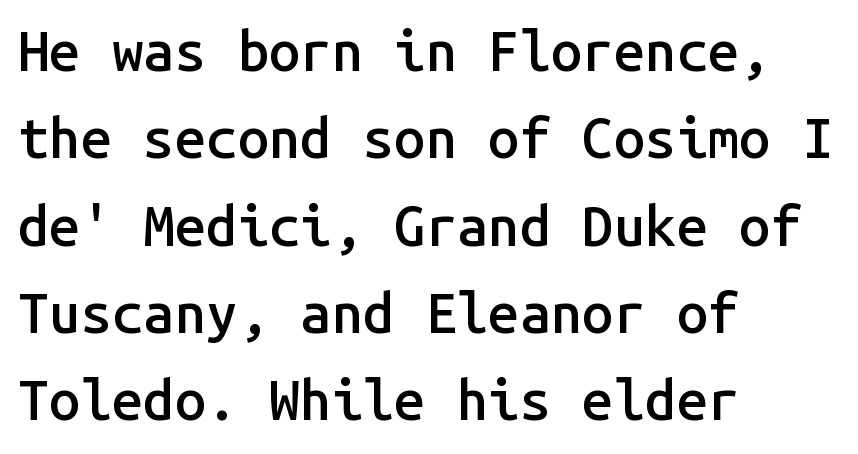
Style check: upright. Spacing between characters is what you'd get straight out of the box. What's the leading like? Ordinary, nothing unusual. These lines are set flush left with a ragged right edge.
